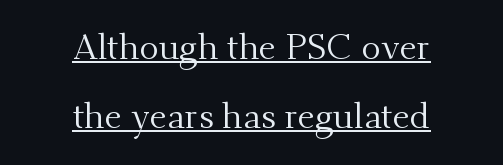
Think of a printed novel: that variable character pitch is what you see here. You could call the tracking neutral — neither tight nor loose. The glyphs in this specimen are seriffed. Alignment: centered.
